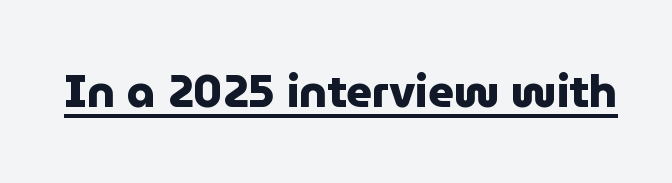
The image shows 45 px heavy sans-serif type, upright; set normal letter spacing, underlined; low stroke contrast and a medium x-height.
